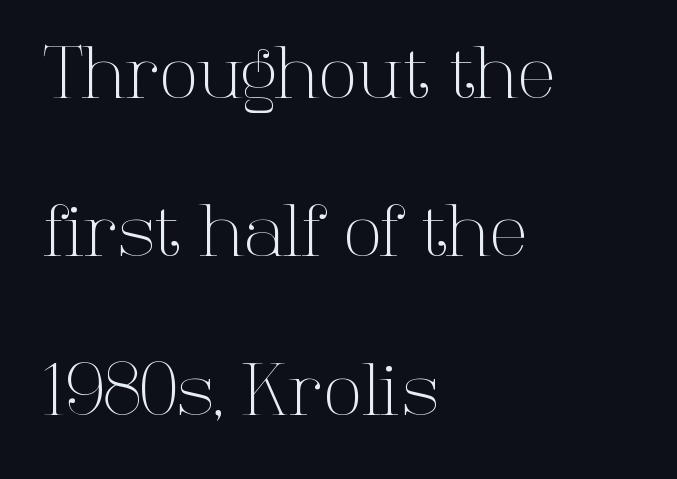
The image shows 71 px light serif type, upright; set left-aligned, loose line spacing (2.23x), normal letter spacing, not underlined; high stroke contrast and a medium x-height.
